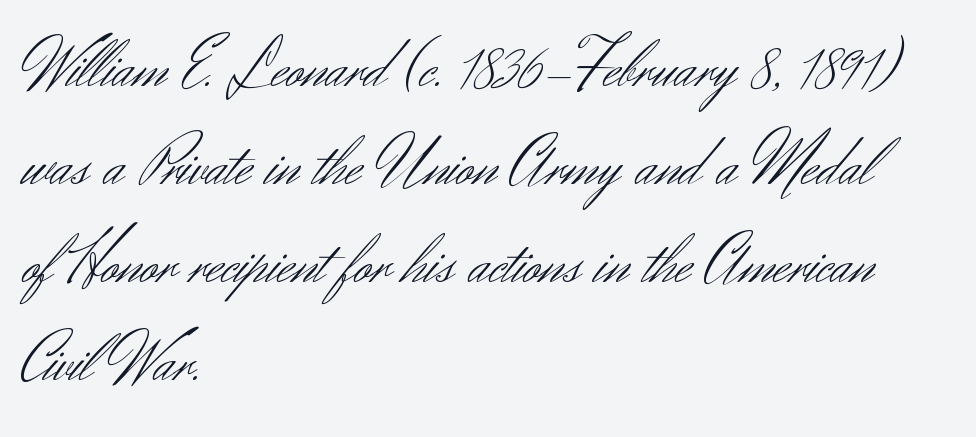
This block has exactly the height ordinary leading produces. The font sits on the lighter half of the weight spectrum, regular included. Spacing verdict: proportional, widths tailored to each character. The specimen omits any rule beneath the text block's lines. The passage shown has conventional tracking throughout.
